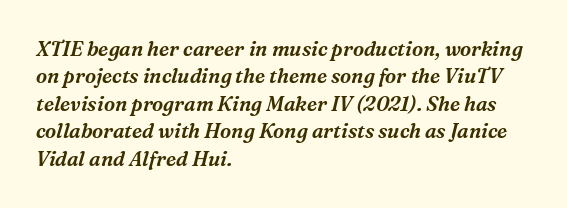
{"italic": "yes", "lean": "right", "slant_degrees": 16, "underline": "no", "align": "left", "line_spacing": "normal", "line_spacing_ratio": 1.37, "letter_spacing": "normal", "letter_spacing_em": 0.0, "glyph_px": 20}
